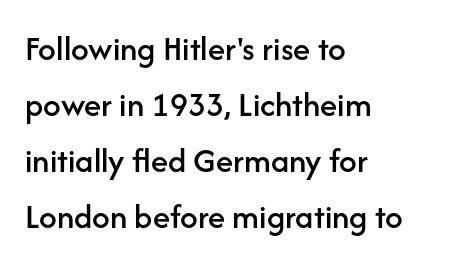
The image shows 35 px sans-serif type, upright; set left-aligned, normal line spacing (1.6x), normal letter spacing, not underlined; low stroke contrast and a medium x-height.
